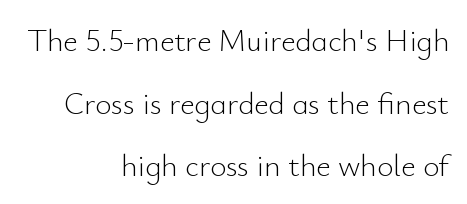
The image shows 31 px light sans-serif type, upright; set right-aligned, loose line spacing (2.02x), normal letter spacing, not underlined; low stroke contrast and a small x-height.
